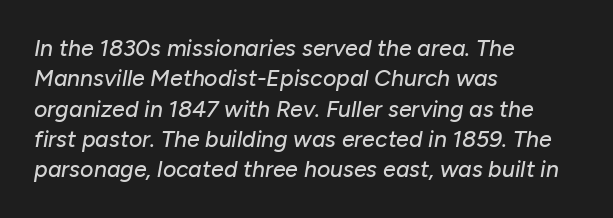
The image shows 23 px text type, italic (leaning right); set left-aligned, normal line spacing (1.32x), normal letter spacing, not underlined.
